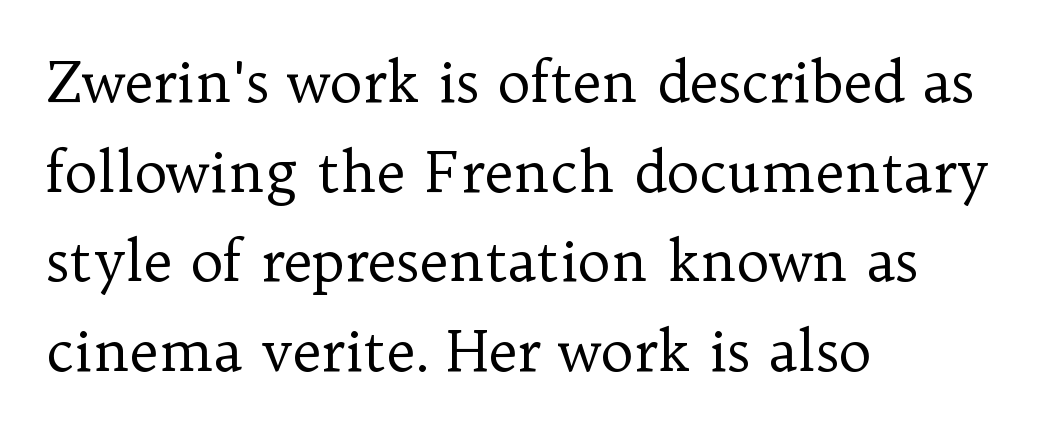
{"serif": "yes", "italic": "no", "bold": "no", "weight": "regular", "width": "normal", "stroke_contrast": "low", "x_height": "medium", "monospaced": "no", "underline": "no", "align": "left", "line_spacing": "normal", "line_spacing_ratio": 1.6, "letter_spacing": "normal", "letter_spacing_em": 0.0, "glyph_px": 56}
